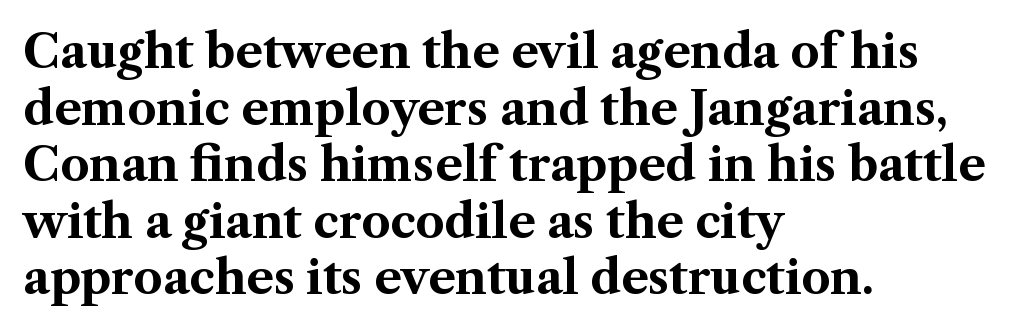
{"serif": "yes", "italic": "no", "bold": "yes", "weight": "bold", "width": "normal", "stroke_contrast": "medium", "x_height": "medium", "monospaced": "no", "underline": "no", "align": "left", "line_spacing_ratio": 1.23, "letter_spacing": "normal", "letter_spacing_em": 0.0, "glyph_px": 46}
